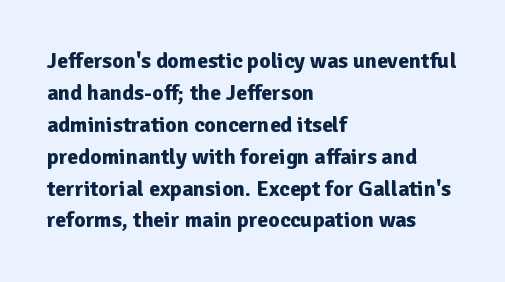
Q: Is the text bold? A: Yes.
Q: Is the text italic (slanted)? A: No, it is upright.
Q: Is the text underlined? A: No.
Q: How is the paragraph aligned? A: Left-aligned.
Q: Is the spacing between letters normal or unusually wide? A: Normal.
Q: Is the spacing between lines tight, normal or loose? A: Normal.
